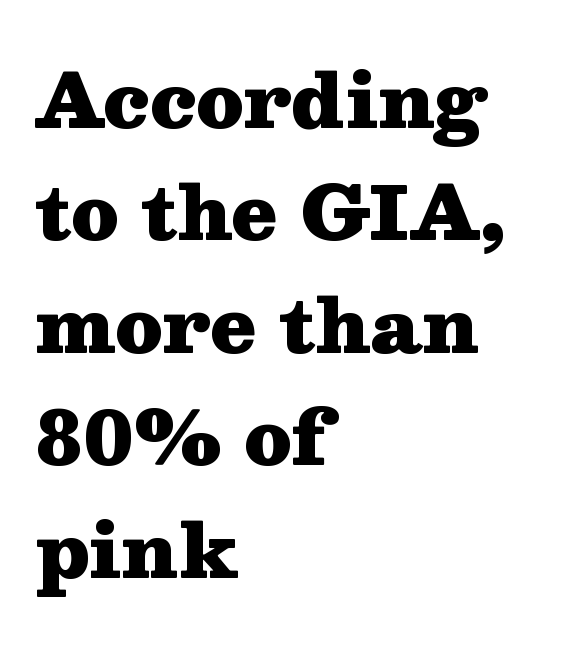
Descenders hang freely into open space. Pretty heavy lettering here — definitely bold. Varying glyph widths throughout — classic text-font behaviour. The paragraph shown leans on its left margin. If you drew a line through each stem, it would be perfectly vertical.
